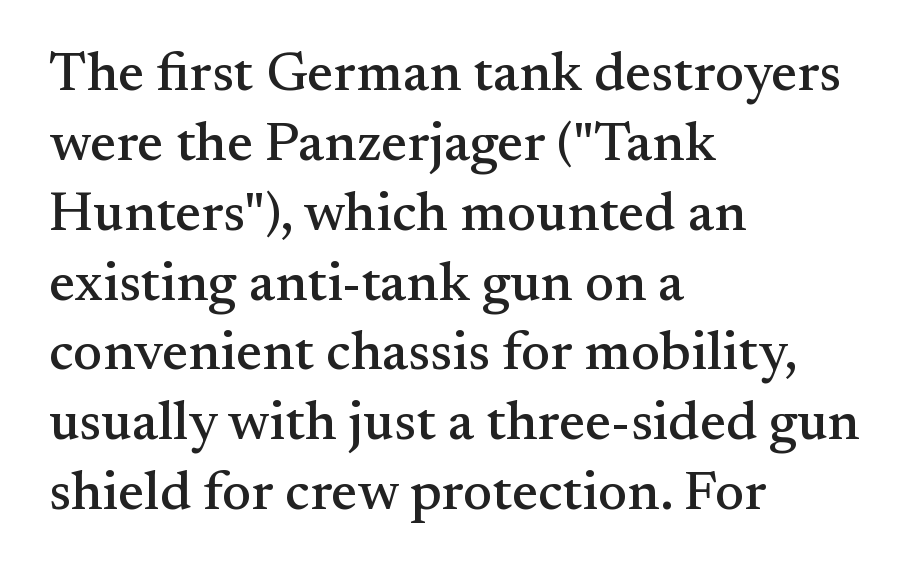
Rendered with straight, roman letterforms. To sum up the face: it has serifs. Rows of type keep a routine distance in the vertical direction. Beneath every word, the page is bare. A typesetter would call this proportional, since set widths differ per character.
